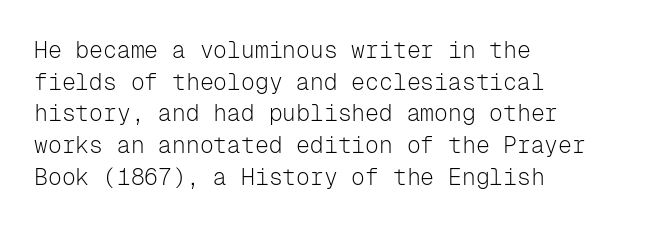
{"italic": "no", "bold": "no", "underline": "no", "align": "left", "line_spacing": "normal", "line_spacing_ratio": 1.38, "letter_spacing": "normal", "letter_spacing_em": 0.0, "glyph_px": 23}
